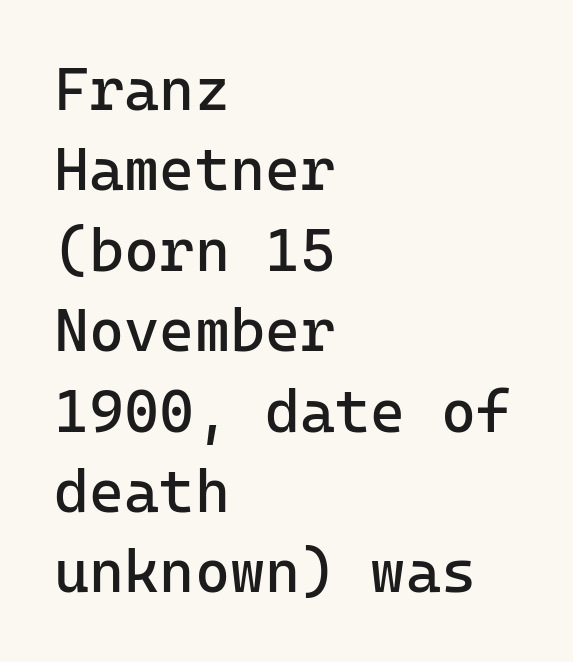
Q: Is the text bold? A: No.
Q: Is the text italic (slanted)? A: No, it is upright.
Q: Is the typeface a serif or a sans-serif typeface? A: Sans-serif.
Q: Is the text underlined? A: No.
Q: How is the paragraph aligned? A: Left-aligned.
Q: Is the spacing between letters normal or unusually wide? A: Normal.
Q: Is the spacing between lines tight, normal or loose? A: Normal.
Q: Width (condensed, normal, or wide)? A: Normal.
Q: Stroke contrast? A: Low.
Q: x-height? A: Medium.
